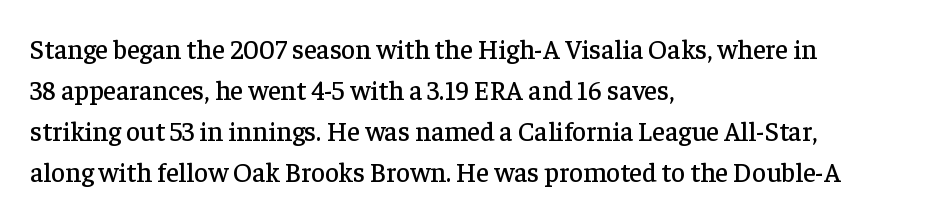
{"italic": "no", "underline": "no", "align": "left", "line_spacing": "normal", "line_spacing_ratio": 1.52, "letter_spacing": "normal", "letter_spacing_em": 0.0, "glyph_px": 27}
